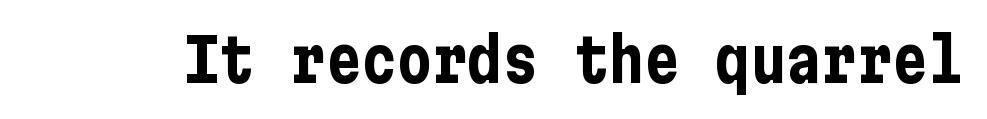
Q: Is the text bold? A: Yes.
Q: Is the text italic (slanted)? A: No, it is upright.
Q: Is the typeface a serif or a sans-serif typeface? A: Sans-serif.
Q: Is the text underlined? A: No.
Q: Is the spacing between letters normal or unusually wide? A: Normal.
Q: Width (condensed, normal, or wide)? A: Condensed.
Q: Stroke contrast? A: Low.
Q: x-height? A: Medium.
